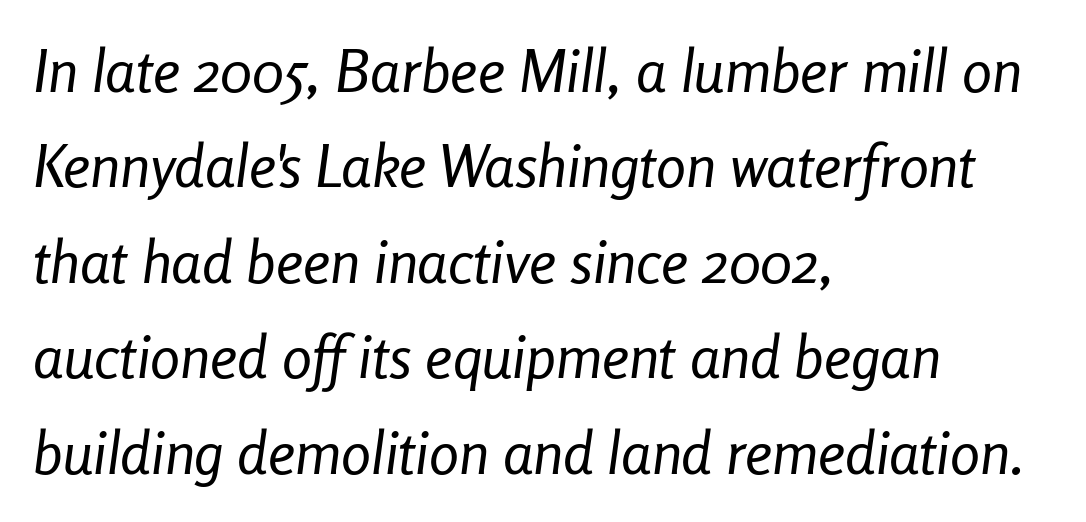
Q: Is the text bold? A: No.
Q: Is the text italic (slanted)? A: Yes, it leans right by about 8 degrees.
Q: Is the text underlined? A: No.
Q: How is the paragraph aligned? A: Left-aligned.
Q: Is the spacing between letters normal or unusually wide? A: Normal.
Q: Is the spacing between lines tight, normal or loose? A: Normal.
Q: Width (condensed, normal, or wide)? A: Condensed.
Q: Stroke contrast? A: Low.
Q: x-height? A: Medium.
Q: Monospaced? A: No.
